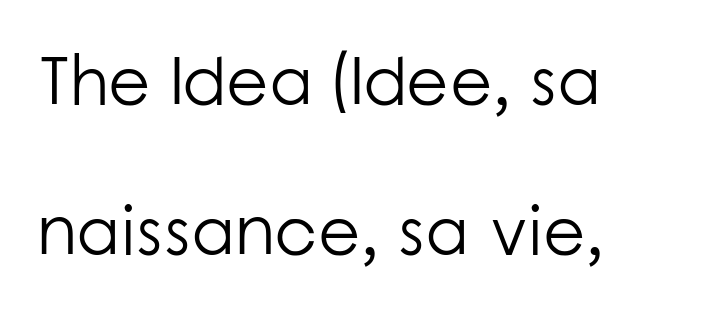
{"serif": "no", "italic": "no", "bold": "no", "weight": "light", "width": "normal", "stroke_contrast": "low", "x_height": "medium", "monospaced": "no", "underline": "no", "align": "left", "line_spacing": "loose", "line_spacing_ratio": 2.17, "letter_spacing": "normal", "letter_spacing_em": 0.0, "glyph_px": 69}
